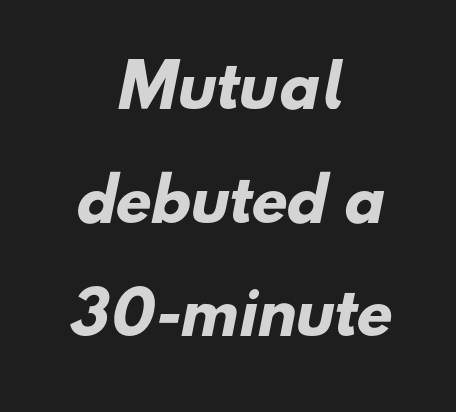
Set as a true bold cut, around the 700 mark. A typesetter would call this proportional, since set widths differ per character. Note: no serifs on the glyphs. Widely set lines give the paragraph a tall, airy silhouette. Nothing unusual about the tracking: characters are spaced as the font intends. Reading down the block, each line starts at a different indent, mirrored at its end.
